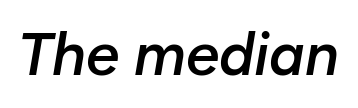
This rendering leaves character spacing at its baseline value. Do the characters align in a grid? No, the font is proportional. The specimen reads as italic at a glance. Quick note: underline off.
